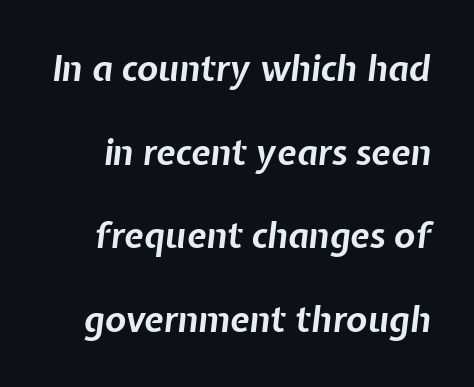
The image shows 35 px bold type, italic (leaning right); set loose line spacing (2.39x), normal letter spacing, not underlined; low stroke contrast and a medium x-height.
